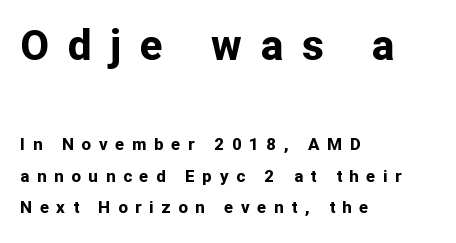
Q: Is the text bold? A: Yes.
Q: Is the text italic (slanted)? A: No, it is upright.
Q: Is the typeface a serif or a sans-serif typeface? A: Sans-serif.
Q: Is the text underlined? A: No.
Q: How is the paragraph aligned? A: Left-aligned.
Q: Is the spacing between letters normal or unusually wide? A: Unusually wide.
Q: Which block of text is set in a larger size, the first (top) or the second (bottom)? A: The first (top) one.
Q: Width (condensed, normal, or wide)? A: Normal.
Q: Stroke contrast? A: Low.
Q: x-height? A: Medium.
Q: Monospaced? A: No.
